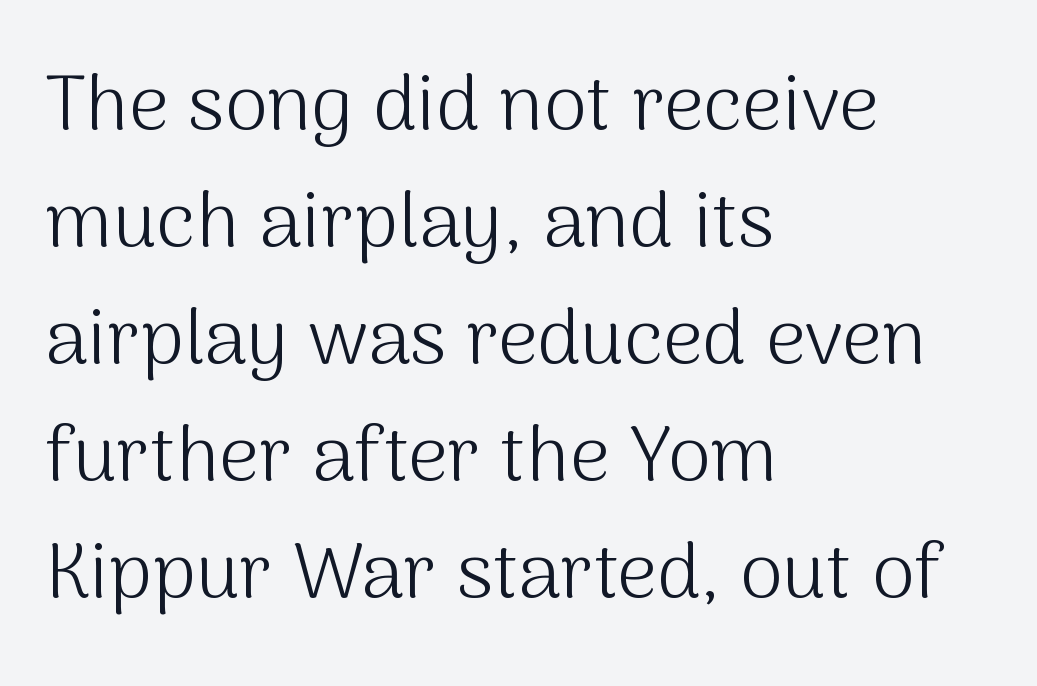
Q: Is the text bold? A: No.
Q: Is the text italic (slanted)? A: No, it is upright.
Q: Is the typeface a serif or a sans-serif typeface? A: Sans-serif.
Q: Is the text underlined? A: No.
Q: How is the paragraph aligned? A: Left-aligned.
Q: Is the spacing between letters normal or unusually wide? A: Normal.
Q: Is the spacing between lines tight, normal or loose? A: Normal.
Q: Width (condensed, normal, or wide)? A: Normal.
Q: Stroke contrast? A: Medium.
Q: x-height? A: Medium.
Q: Monospaced? A: No.
